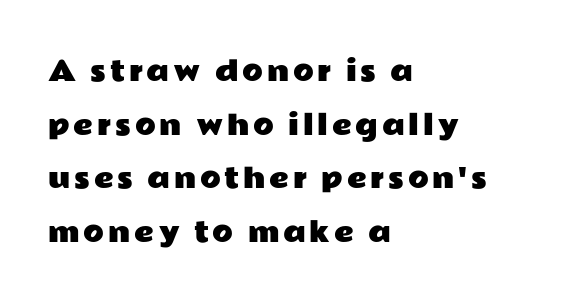
The lines are spread far apart with generous leading. The words here are not underlined. Ordinary non-slanted type is in use. Every row of glyphs begins at an identical x-position on the left.
